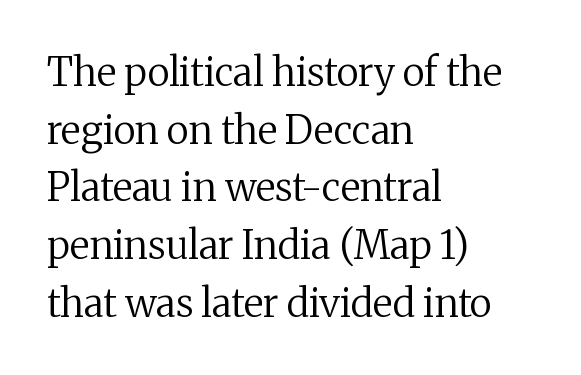
Q: Is the text bold? A: No.
Q: Is the text italic (slanted)? A: No, it is upright.
Q: Is the typeface a serif or a sans-serif typeface? A: Serif.
Q: Is the text underlined? A: No.
Q: How is the paragraph aligned? A: Left-aligned.
Q: Is the spacing between letters normal or unusually wide? A: Normal.
Q: Is the spacing between lines tight, normal or loose? A: Normal.
Q: Width (condensed, normal, or wide)? A: Normal.
Q: Stroke contrast? A: Medium.
Q: x-height? A: Medium.
Q: Monospaced? A: No.
